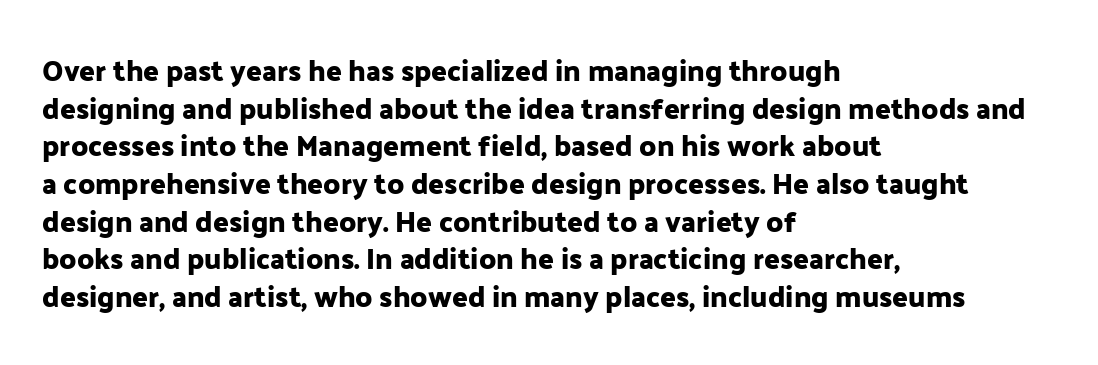
{"serif": "no", "italic": "no", "width": "normal", "stroke_contrast": "low", "x_height": "medium", "monospaced": "no", "underline": "no", "align": "left", "line_spacing": "normal", "line_spacing_ratio": 1.3, "letter_spacing": "normal", "letter_spacing_em": 0.0, "glyph_px": 29}
